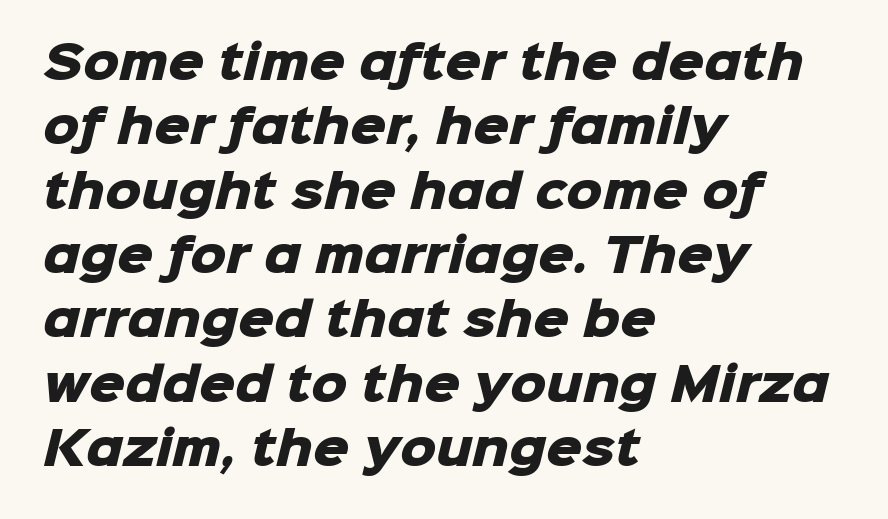
The image shows 45 px heavy sans-serif type; set left-aligned, normal line spacing (1.43x), normal letter spacing, not underlined; low stroke contrast and a medium x-height.
